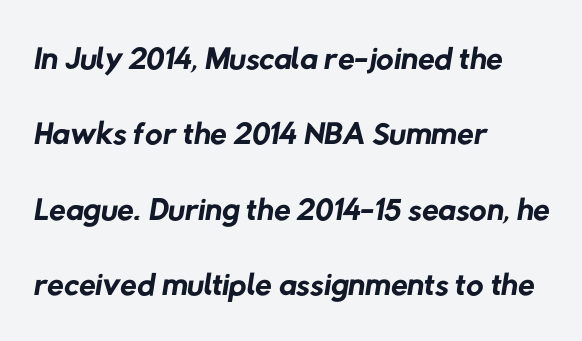
{"serif": "no", "bold": "no", "weight": "regular", "width": "normal", "stroke_contrast": "low", "x_height": "medium", "monospaced": "no", "underline": "no", "align": "left", "line_spacing": "normal", "line_spacing_ratio": 1.57, "letter_spacing": "normal", "letter_spacing_em": 0.0, "glyph_px": 48}
